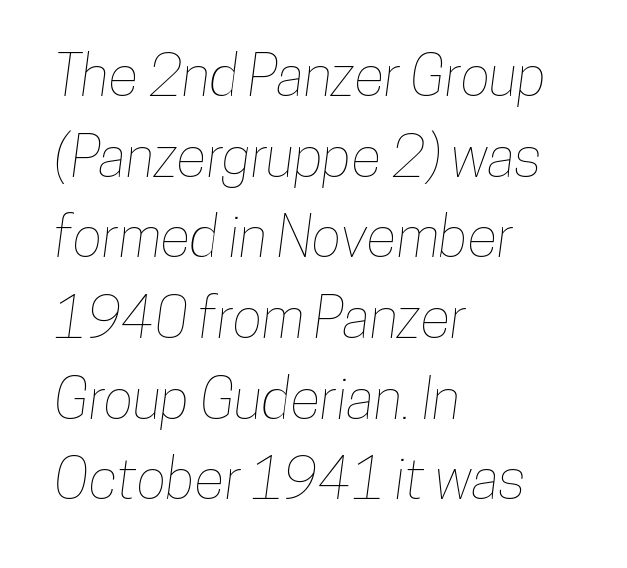
{"width": "condensed", "stroke_contrast": "low", "x_height": "medium", "monospaced": "no", "underline": "no", "align": "left", "line_spacing": "normal", "line_spacing_ratio": 1.44, "letter_spacing": "normal", "letter_spacing_em": 0.0, "glyph_px": 56}
